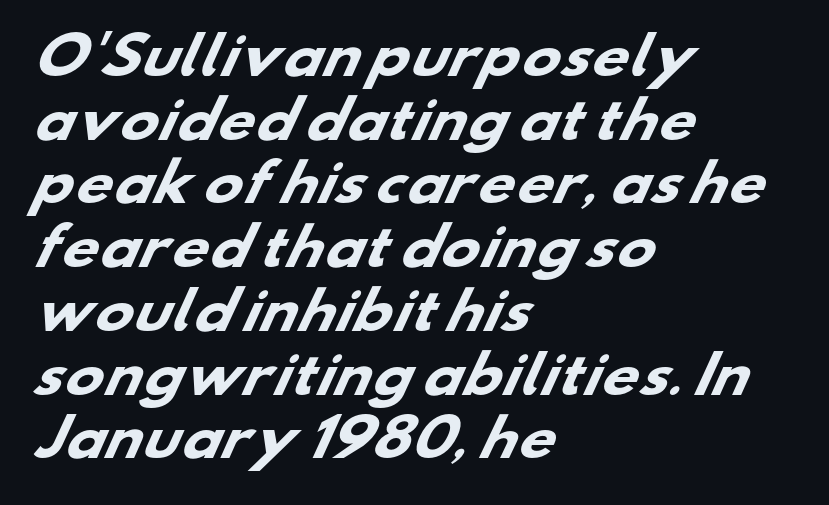
Is the letter spacing exaggerated? No — it looks like the ordinary default. The typeface chosen for these lines omits serifs. The baseline area is clear. A classic flush-left, rag-right setting is used for this passage. Does the weight exceed regular? Yes, all the way to bold. Rows of type keep a routine distance in the vertical direction.
